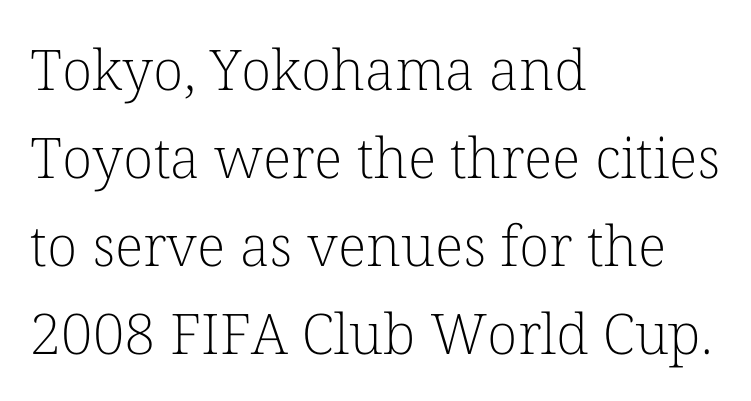
Q: Is the text bold? A: No.
Q: Is the text italic (slanted)? A: No, it is upright.
Q: Is the typeface a serif or a sans-serif typeface? A: Serif.
Q: Is the text underlined? A: No.
Q: How is the paragraph aligned? A: Left-aligned.
Q: Is the spacing between letters normal or unusually wide? A: Normal.
Q: Is the spacing between lines tight, normal or loose? A: Normal.
Q: Width (condensed, normal, or wide)? A: Normal.
Q: Stroke contrast? A: Low.
Q: x-height? A: Medium.
Q: Monospaced? A: No.
